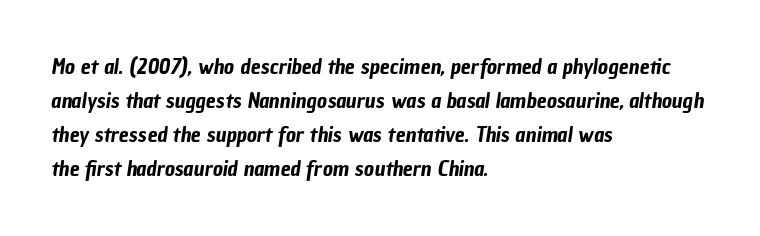
Q: Is the text underlined? A: No.
Q: How is the paragraph aligned? A: Left-aligned.
Q: Is the spacing between letters normal or unusually wide? A: Normal.
Q: Is the spacing between lines tight, normal or loose? A: Normal.
